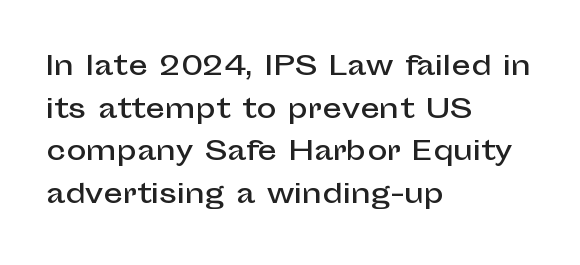
The image shows 27 px text type, upright; set left-aligned, normal line spacing (1.58x), normal letter spacing, not underlined.
